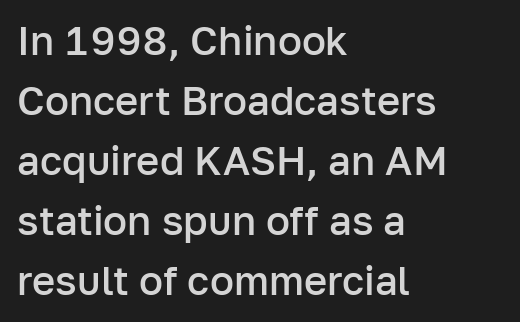
Each letter keeps its own natural width here, so spacing adapts to shape. These lines stack with their left ends in a neat column. Font category for this specimen: sans-serif. On the weight axis this lands at semibold, roughly 600.
